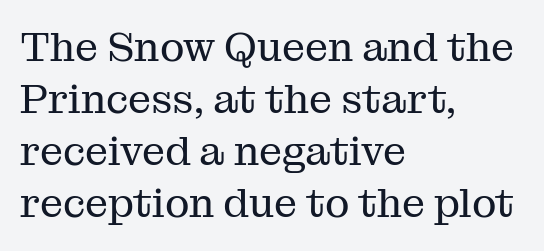
Q: Is the text bold? A: No.
Q: Is the text italic (slanted)? A: No, it is upright.
Q: Is the typeface a serif or a sans-serif typeface? A: Serif.
Q: Is the text underlined? A: No.
Q: How is the paragraph aligned? A: Left-aligned.
Q: Is the spacing between letters normal or unusually wide? A: Normal.
Q: Is the spacing between lines tight, normal or loose? A: Normal.
Q: Width (condensed, normal, or wide)? A: Normal.
Q: Stroke contrast? A: Medium.
Q: x-height? A: Medium.
Q: Monospaced? A: No.
